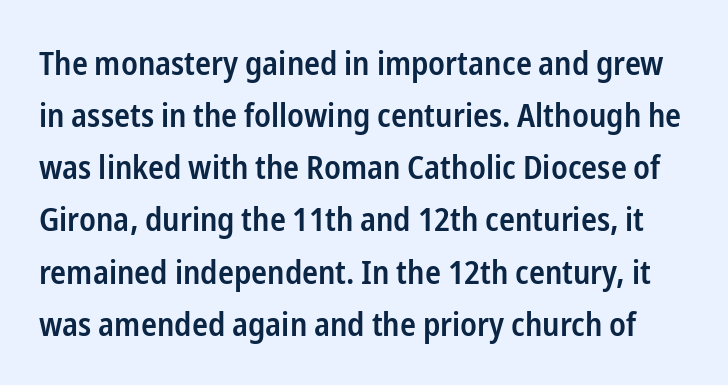
The image shows 33 px semibold, condensed sans-serif type, upright; set normal line spacing (1.58x), normal letter spacing, not underlined; low stroke contrast and a medium x-height.
